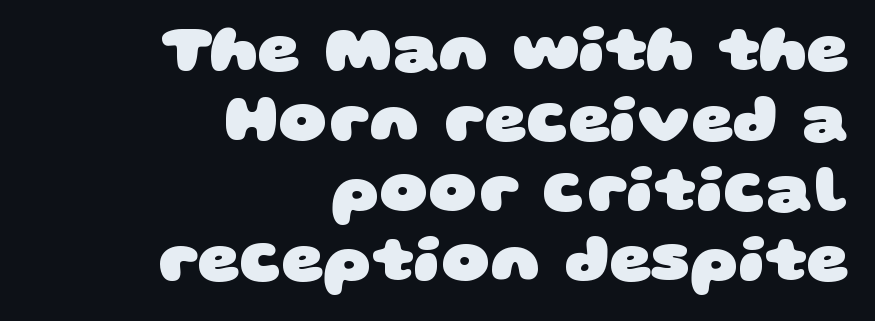
Q: Is the text bold? A: Yes.
Q: Is the typeface a serif or a sans-serif typeface? A: Sans-serif.
Q: Is the text underlined? A: No.
Q: How is the paragraph aligned? A: Right-aligned.
Q: Is the spacing between letters normal or unusually wide? A: Normal.
Q: Is the spacing between lines tight, normal or loose? A: Tight.
Q: Width (condensed, normal, or wide)? A: Wide.
Q: Stroke contrast? A: Low.
Q: x-height? A: Large.
Q: Monospaced? A: No.
